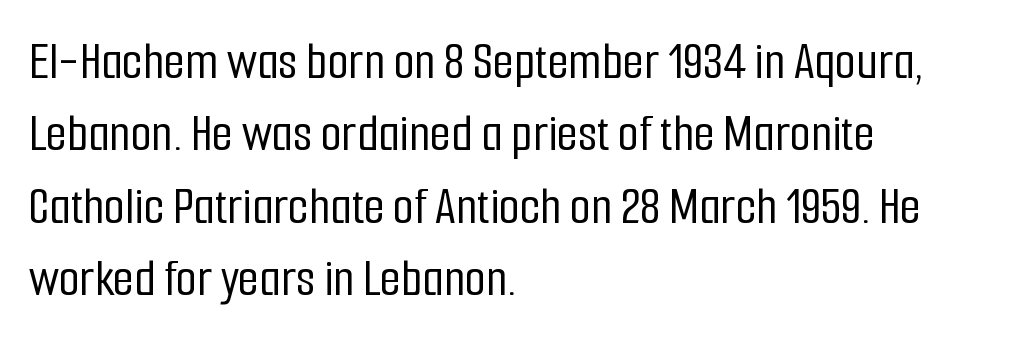
No extra tracking has been applied to these lines. The designer went with a sans here, leaving each stem footless. If you drew a line through each stem, it would be perfectly vertical. This sample is left-justified, so line endings fall wherever the words run out. Vertical spacing — default.
